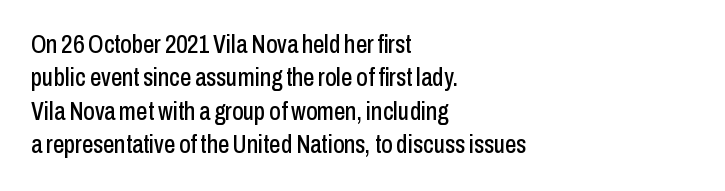
The image shows 25 px text type, upright; set left-aligned, normal line spacing (1.34x), normal letter spacing, not underlined.
